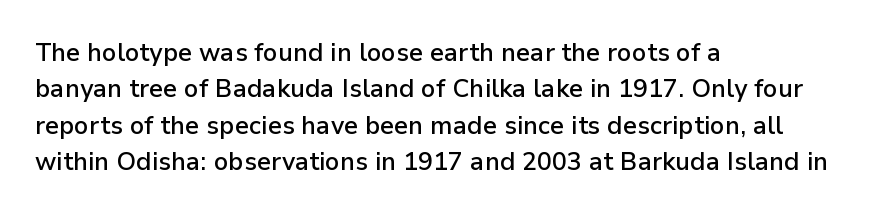
A somewhat darkened texture: the type is semibold rather than bold. If you drew a ruler down the left edge, every line would touch it. The zone under the glyphs is completely vacant. Ascenders rise straight up at ninety degrees. Caption: standard tracking, unaltered. Each new line begins a customary step beneath the previous one.
